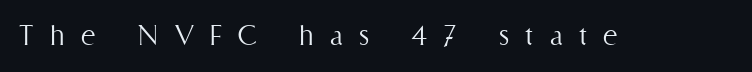
{"italic": "no", "bold": "no", "weight": "light", "width": "condensed", "stroke_contrast": "medium", "x_height": "medium", "monospaced": "no", "underline": "no", "letter_spacing": "wide", "letter_spacing_em": 0.48, "glyph_px": 34}
